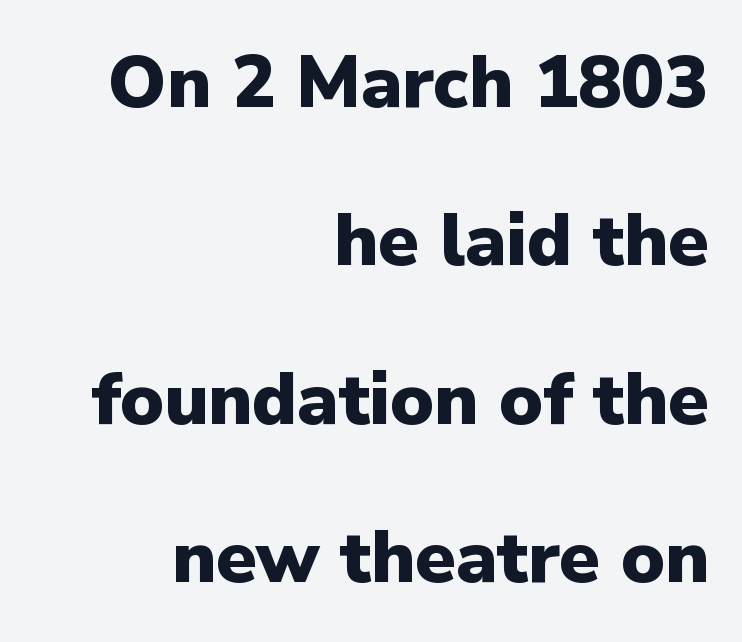
The lines are quadded right. A sans-serif font was chosen for this passage. You can tell it's not italic because the verticals are truly vertical. This block would shrink considerably if given ordinary leading; it's expanded now. Each letter keeps its own natural width here, so spacing adapts to shape.
